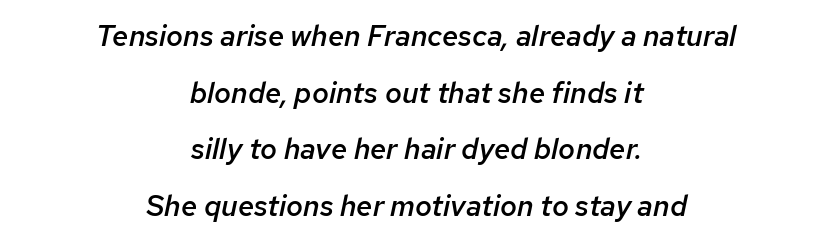
Line starts and ends both wander, symmetrically. Tracking value appears to be zero — textbook default spacing. Leading is clearly above the norm, producing a sparse column. Underline: absent. A typesetter would mark this as italic. Each glyph is drawn with semibold strokes, heavier than normal yet not fully bold.
